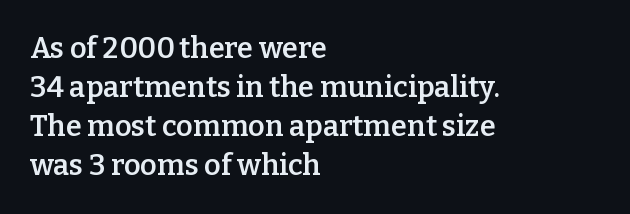
Q: Is the text bold? A: Semi-bold.
Q: Is the text italic (slanted)? A: No, it is upright.
Q: Is the typeface a serif or a sans-serif typeface? A: Serif.
Q: Is the text underlined? A: No.
Q: How is the paragraph aligned? A: Left-aligned.
Q: Is the spacing between letters normal or unusually wide? A: Normal.
Q: Is the spacing between lines tight, normal or loose? A: Normal.
Q: Width (condensed, normal, or wide)? A: Normal.
Q: Stroke contrast? A: Low.
Q: x-height? A: Medium.
Q: Monospaced? A: No.
